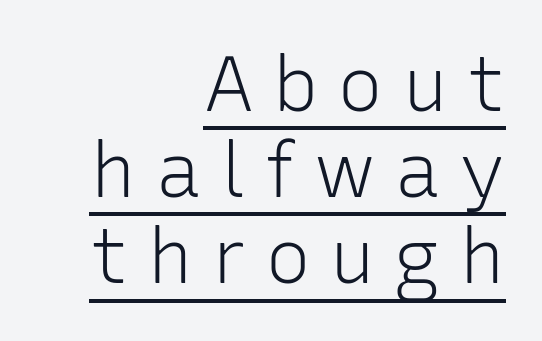
Q: Is the text bold? A: No.
Q: Is the text italic (slanted)? A: No, it is upright.
Q: Is the typeface a serif or a sans-serif typeface? A: Sans-serif.
Q: Is the text underlined? A: Yes.
Q: How is the paragraph aligned? A: Right-aligned.
Q: Is the spacing between letters normal or unusually wide? A: Unusually wide.
Q: Is the spacing between lines tight, normal or loose? A: Tight.
Q: Width (condensed, normal, or wide)? A: Normal.
Q: Stroke contrast? A: Low.
Q: x-height? A: Medium.
Q: Monospaced? A: No.
